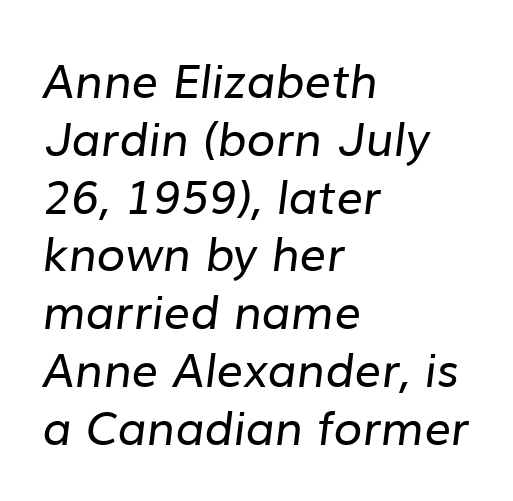
Q: Is the text bold? A: No.
Q: Is the typeface a serif or a sans-serif typeface? A: Sans-serif.
Q: Is the text underlined? A: No.
Q: How is the paragraph aligned? A: Left-aligned.
Q: Is the spacing between letters normal or unusually wide? A: Normal.
Q: Width (condensed, normal, or wide)? A: Normal.
Q: Stroke contrast? A: Low.
Q: x-height? A: Medium.
Q: Monospaced? A: No.
